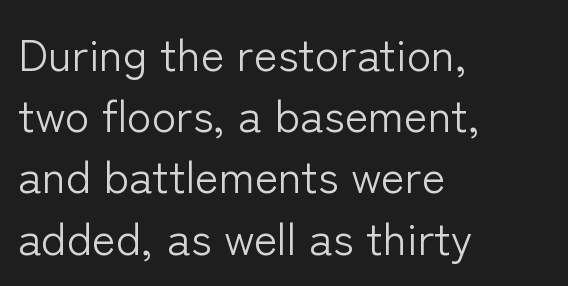
Q: Is the text bold? A: No.
Q: Is the text italic (slanted)? A: No, it is upright.
Q: Is the typeface a serif or a sans-serif typeface? A: Sans-serif.
Q: Is the text underlined? A: No.
Q: How is the paragraph aligned? A: Left-aligned.
Q: Is the spacing between letters normal or unusually wide? A: Normal.
Q: Is the spacing between lines tight, normal or loose? A: Normal.
Q: Width (condensed, normal, or wide)? A: Normal.
Q: Stroke contrast? A: Low.
Q: x-height? A: Medium.
Q: Monospaced? A: No.
